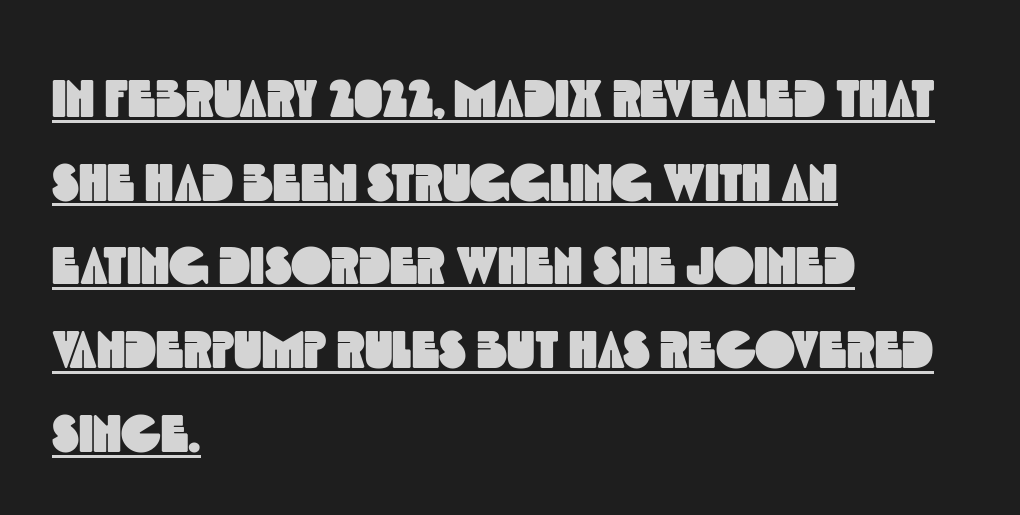
{"serif": "no", "width": "condensed", "x_height": "large", "monospaced": "no", "underline": "yes", "align": "left", "line_spacing": "normal", "line_spacing_ratio": 1.55, "letter_spacing": "normal", "letter_spacing_em": 0.0, "glyph_px": 54}
